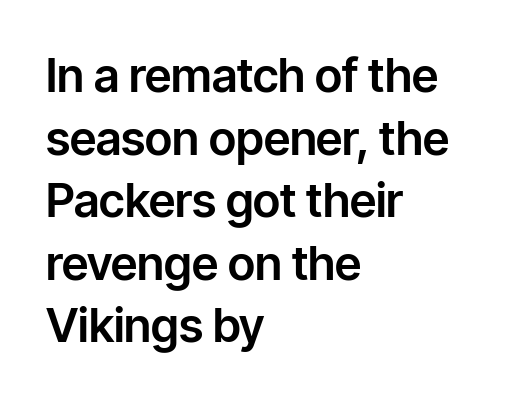
The image shows 47 px sans-serif type, upright; set left-aligned, normal line spacing (1.33x), normal letter spacing, not underlined; low stroke contrast and a medium x-height.
